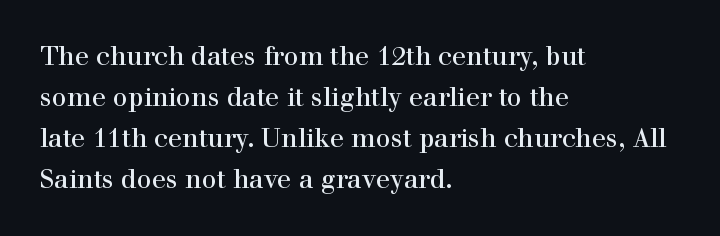
The image shows 26 px text type, upright; set left-aligned, normal line spacing (1.58x), normal letter spacing, not underlined.
